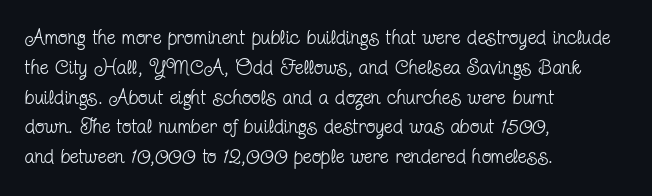
The image shows 20 px text type, upright; set left-aligned, normal line spacing (1.49x), normal letter spacing, not underlined.
